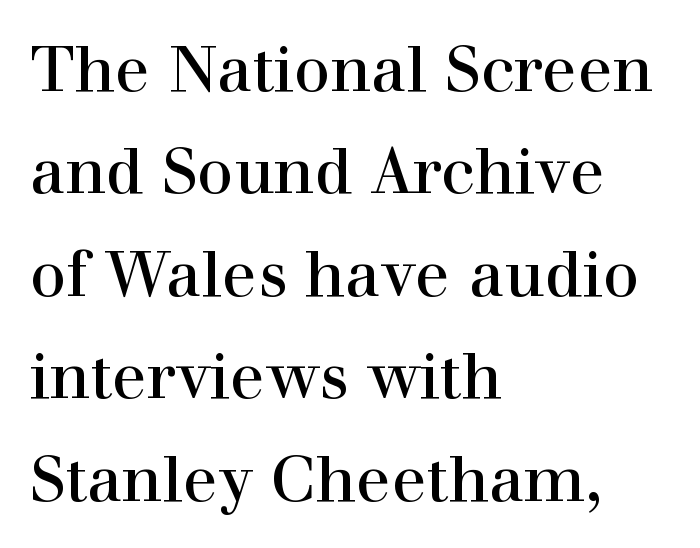
Q: Is the text bold? A: No.
Q: Is the text italic (slanted)? A: No, it is upright.
Q: Is the typeface a serif or a sans-serif typeface? A: Serif.
Q: Is the text underlined? A: No.
Q: How is the paragraph aligned? A: Left-aligned.
Q: Is the spacing between letters normal or unusually wide? A: Normal.
Q: Is the spacing between lines tight, normal or loose? A: Normal.
Q: Width (condensed, normal, or wide)? A: Normal.
Q: Stroke contrast? A: High.
Q: x-height? A: Medium.
Q: Monospaced? A: No.
